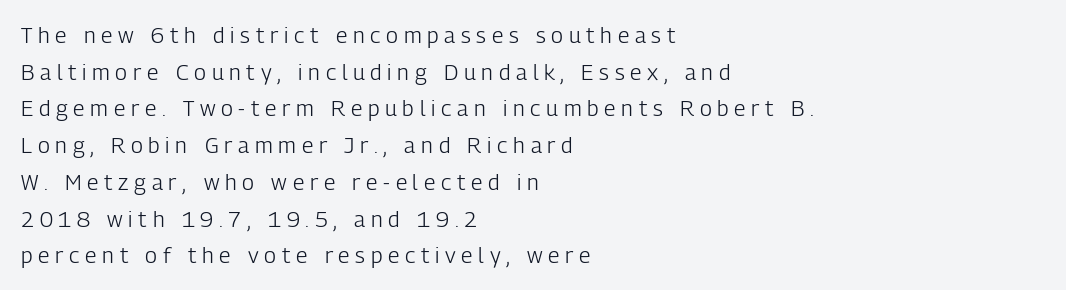
The image shows 22 px text type, upright; set left-aligned, normal line spacing (1.67x), unusually wide letter spacing (+0.26 em), not underlined.
